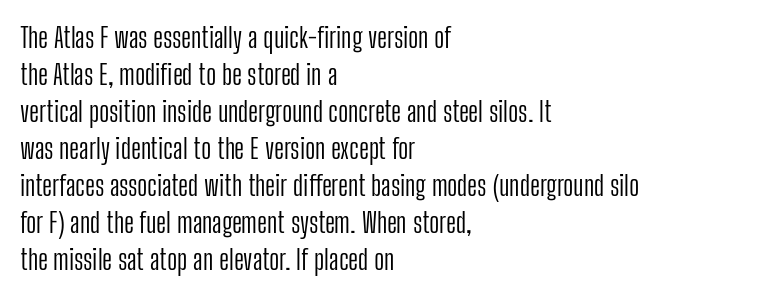
Looks like regular typesetting: each glyph gets only the width it needs. Decoration check: the copy has no underline. Left-aligned paragraph, ragged on the right. Characters follow at the spacing the type designer built in. Unlike a traditional serif, this face leaves its strokes unadorned.
